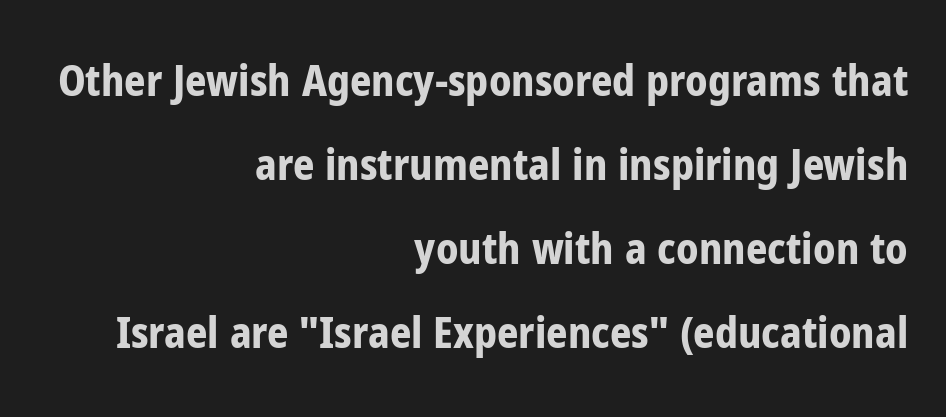
The image shows 42 px bold, condensed sans-serif type, upright; set right-aligned, loose line spacing (2.0x), normal letter spacing, not underlined; low stroke contrast and a medium x-height.
